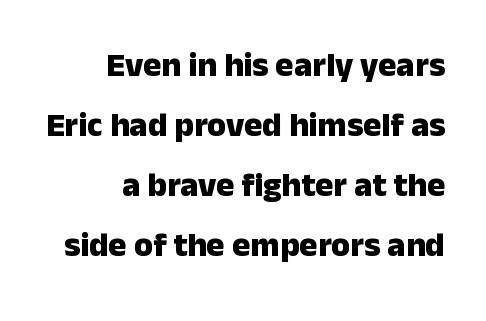
The image shows 34 px heavy sans-serif type, upright; set right-aligned, line spacing 1.76x, normal letter spacing, not underlined; low stroke contrast and a medium x-height.
